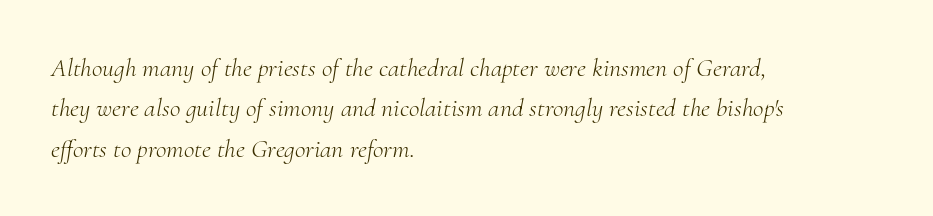
Q: Is the text bold? A: No.
Q: Is the text italic (slanted)? A: Yes, it leans right by about 10 degrees.
Q: Is the text underlined? A: No.
Q: How is the paragraph aligned? A: Left-aligned.
Q: Is the spacing between letters normal or unusually wide? A: Normal.
Q: Is the spacing between lines tight, normal or loose? A: Normal.
